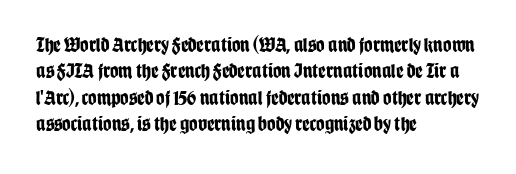
Q: Is the text bold? A: Yes.
Q: Is the text italic (slanted)? A: No, it is upright.
Q: Is the text underlined? A: No.
Q: How is the paragraph aligned? A: Left-aligned.
Q: Is the spacing between letters normal or unusually wide? A: Normal.
Q: Is the spacing between lines tight, normal or loose? A: Normal.
